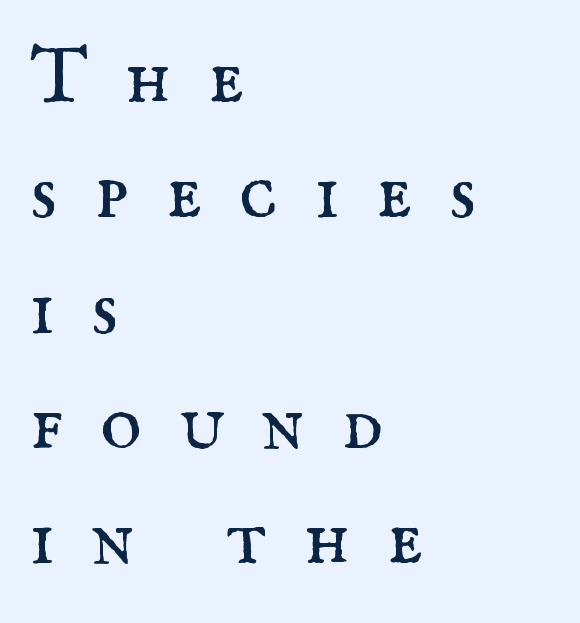
The designer left line spacing at the default. The zone under the glyphs is completely vacant. Check where the strokes stop: tiny serifs finish them off. This sample uses expanded letter spacing, leaving extra air between glyphs. This sample has the flowing, uneven cadence of proportional lettering.
